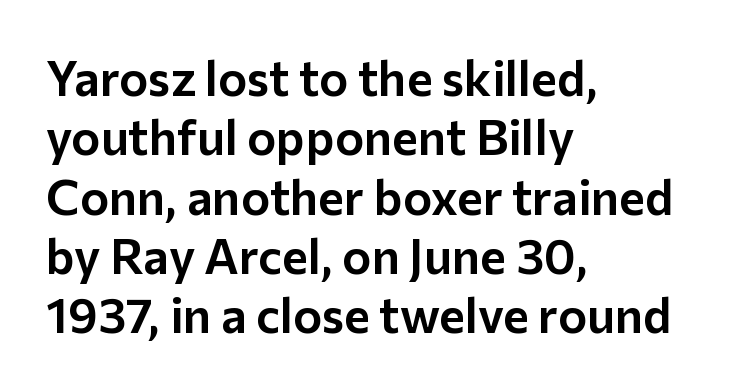
The image shows 49 px sans-serif type, upright; set left-aligned, line spacing 1.21x, normal letter spacing, not underlined; low stroke contrast and a medium x-height.
